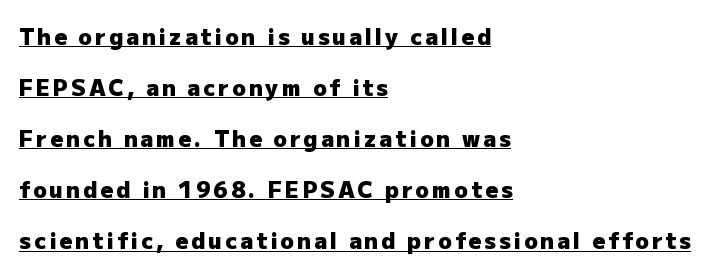
{"italic": "no", "bold": "yes", "underline": "yes", "align": "left", "line_spacing": "loose", "line_spacing_ratio": 2.32, "glyph_px": 22}
